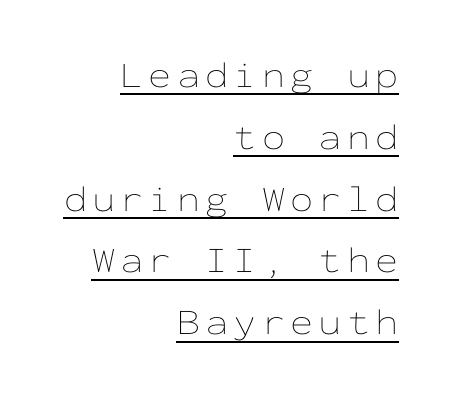
Q: Is the text bold? A: No.
Q: Is the text italic (slanted)? A: No, it is upright.
Q: Is the text underlined? A: Yes.
Q: How is the paragraph aligned? A: Right-aligned.
Q: Is the spacing between lines tight, normal or loose? A: Normal.
Q: Width (condensed, normal, or wide)? A: Wide.
Q: Stroke contrast? A: Low.
Q: x-height? A: Medium.
Q: Monospaced? A: Yes.
